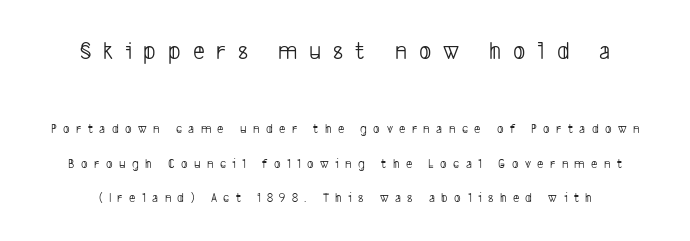
These glyphs show unthickened strokes, regular width or finer. Type size steps down from the first block to the second. The line texture is sparse and dotted thanks to wide tracking. Lines of text with bare space underneath.
